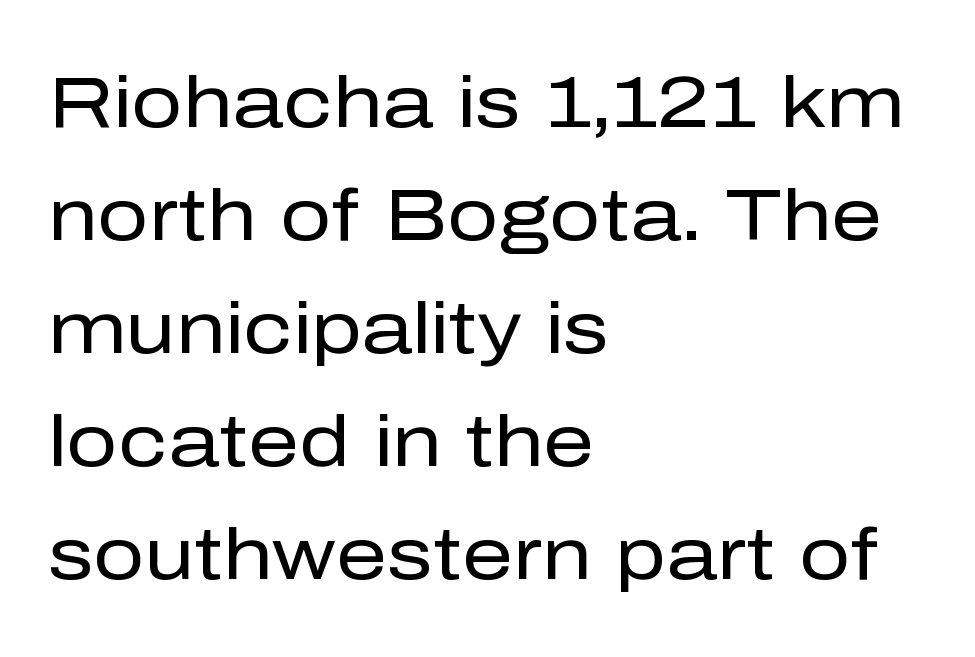
The image shows 72 px regular-weight sans-serif type, upright; set left-aligned, normal line spacing (1.57x), normal letter spacing, not underlined; low stroke contrast and a medium x-height.
